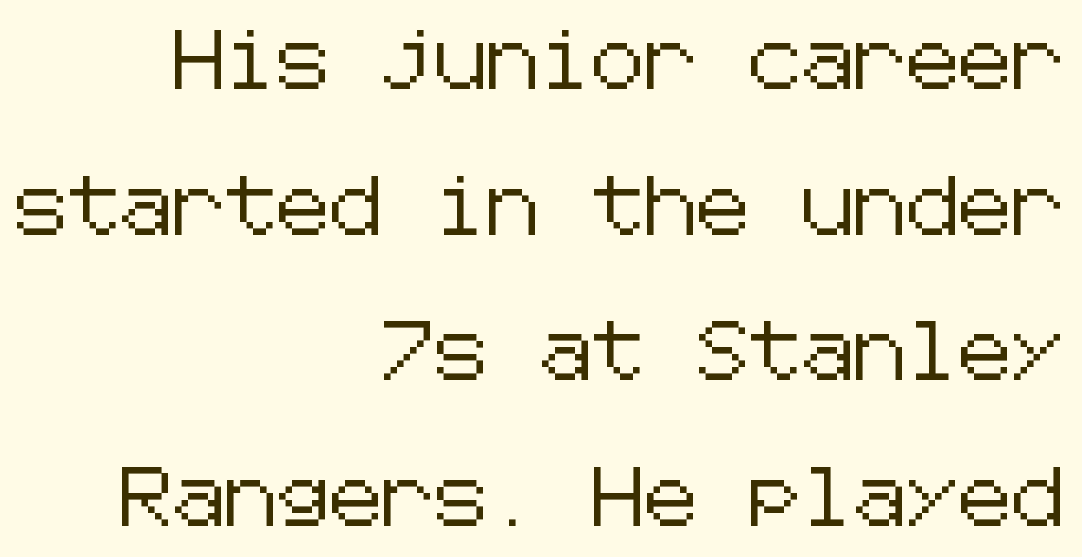
In terms of letterform style, serifs are entirely absent. Reading down the column, the eye jumps a long way to each next line. One-word summary of the alignment: right. Is the letter spacing exaggerated? No — it looks like the ordinary default. It's the straight-up-and-down kind of type.
